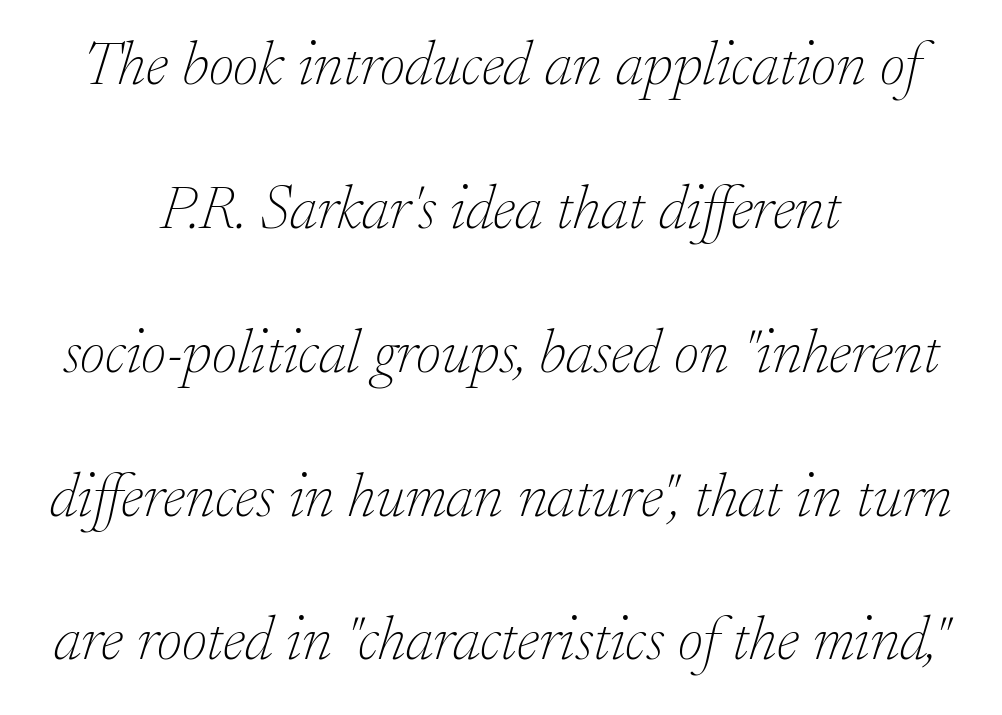
{"serif": "yes", "italic": "yes", "lean": "right", "slant_degrees": 17, "bold": "no", "weight": "thin", "width": "normal", "stroke_contrast": "low", "x_height": "small", "monospaced": "no", "underline": "no", "align": "center", "line_spacing": "loose", "line_spacing_ratio": 2.32, "letter_spacing": "normal", "letter_spacing_em": 0.0, "glyph_px": 62}
